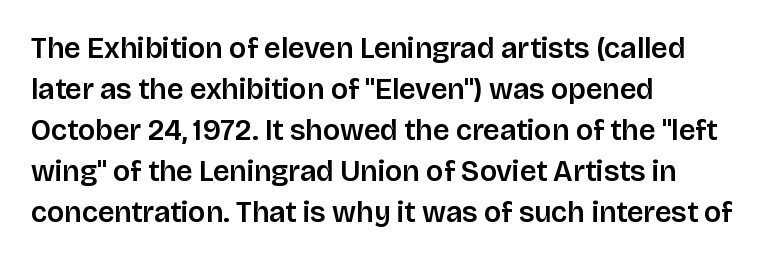
The image shows 29 px sans-serif type, upright; set left-aligned, normal line spacing (1.41x), normal letter spacing, not underlined; low stroke contrast and a large x-height.
